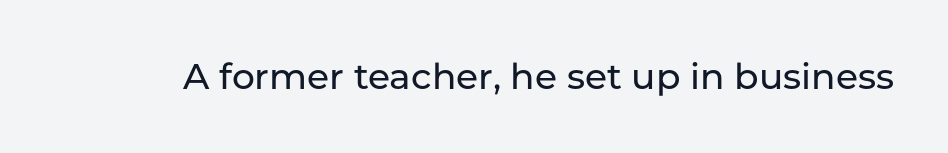
The image shows 36 px sans-serif type, upright; set normal letter spacing, not underlined; low stroke contrast and a medium x-height.
